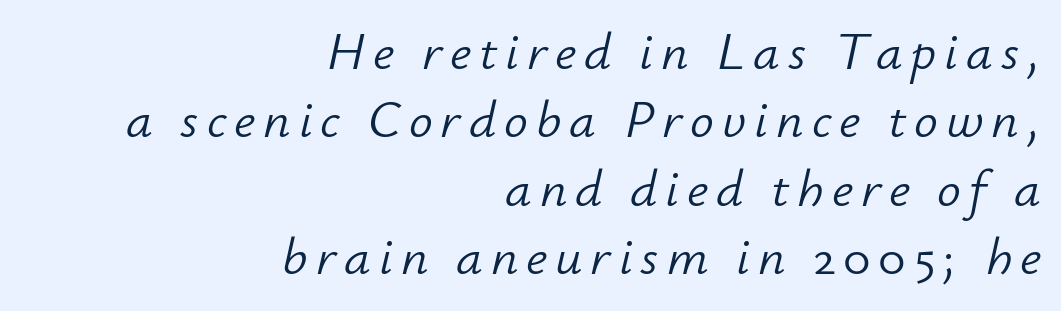
The font sits on the lighter half of the weight spectrum, regular included. The string is rendered with underlining switched off. Each letter keeps its own natural width here, so spacing adapts to shape. Italic? Definitely — the glyphs are oblique. This rendering uses right alignment, leaving the left contour irregular.
